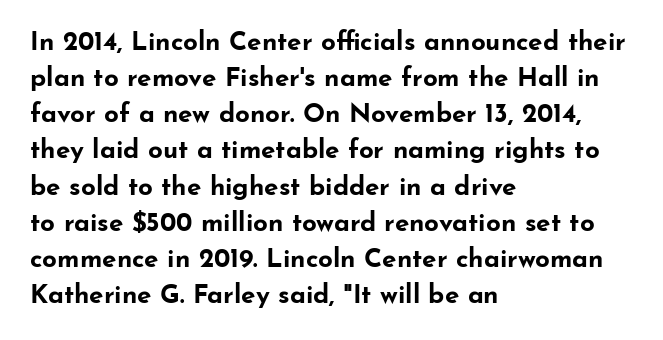
Q: Is the text bold? A: Yes.
Q: Is the text italic (slanted)? A: No, it is upright.
Q: Is the text underlined? A: No.
Q: How is the paragraph aligned? A: Left-aligned.
Q: Is the spacing between letters normal or unusually wide? A: Normal.
Q: Is the spacing between lines tight, normal or loose? A: Normal.
